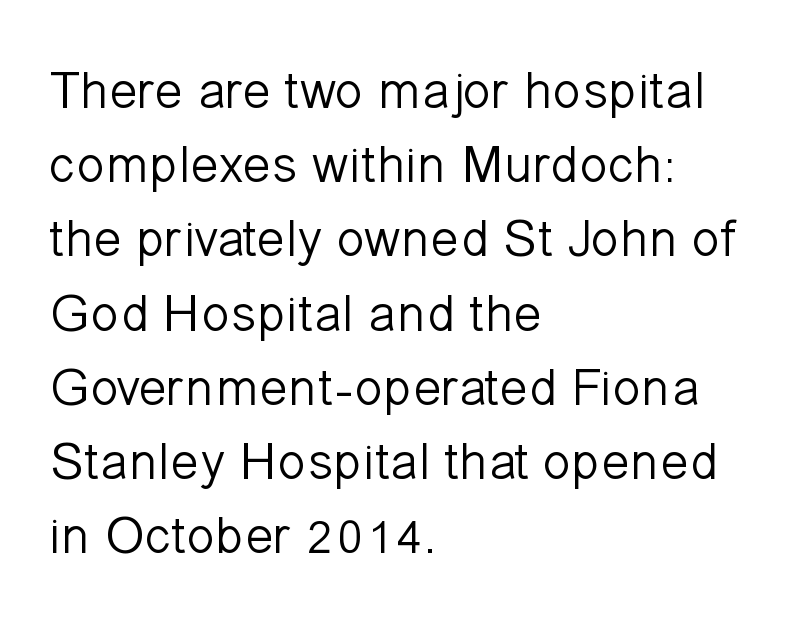
The image shows 53 px light sans-serif type, upright; set left-aligned, normal line spacing (1.4x), normal letter spacing, not underlined; low stroke contrast and a medium x-height.
